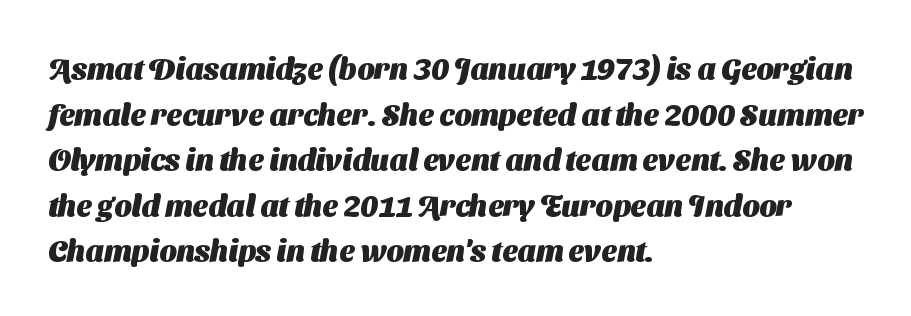
{"serif": "no", "bold": "yes", "weight": "heavy", "width": "normal", "stroke_contrast": "medium", "x_height": "medium", "monospaced": "no", "underline": "no", "align": "left", "line_spacing": "normal", "line_spacing_ratio": 1.52, "letter_spacing": "normal", "letter_spacing_em": 0.0, "glyph_px": 30}
